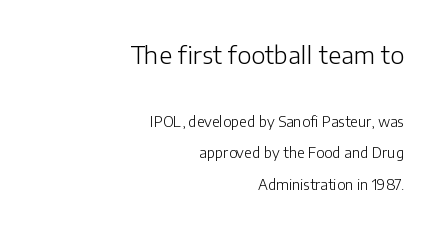
A great deal of white space separates one row of letters from the next. Tracking value appears to be zero — textbook default spacing. Two sizes are in play, and the larger belongs to the first block. Quick note: not italic, upright.
